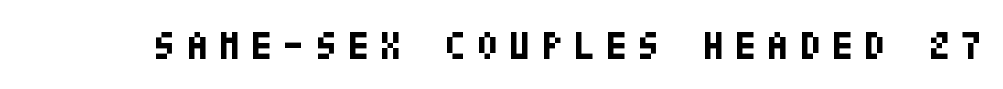
Q: Is the text bold? A: Yes.
Q: Is the text italic (slanted)? A: No, it is upright.
Q: Is the typeface a serif or a sans-serif typeface? A: Sans-serif.
Q: Is the text underlined? A: No.
Q: Is the spacing between letters normal or unusually wide? A: Unusually wide.
Q: Width (condensed, normal, or wide)? A: Condensed.
Q: Stroke contrast? A: Low.
Q: x-height? A: Large.
